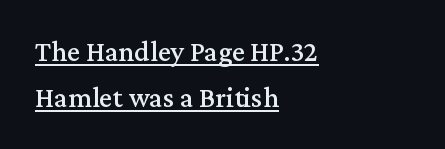
{"serif": "yes", "italic": "no", "width": "normal", "stroke_contrast": "medium", "x_height": "medium", "monospaced": "no", "underline": "yes", "align": "left", "line_spacing": "normal", "line_spacing_ratio": 1.58, "letter_spacing": "normal", "letter_spacing_em": 0.0, "glyph_px": 29}
